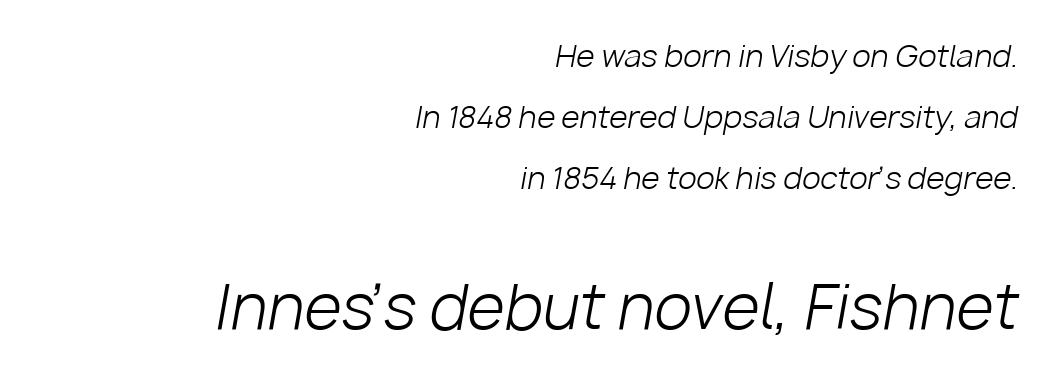
{"italic": "yes", "lean": "right", "slant_degrees": 10, "bold": "no", "weight": "light", "width": "normal", "stroke_contrast": "low", "x_height": "medium", "monospaced": "no", "underline": "no", "align": "right", "line_spacing": "loose", "line_spacing_ratio": 2.03, "letter_spacing": "normal", "letter_spacing_em": 0.0, "larger_block": "second", "size_ratio": 2.03, "glyph_px": 61}
